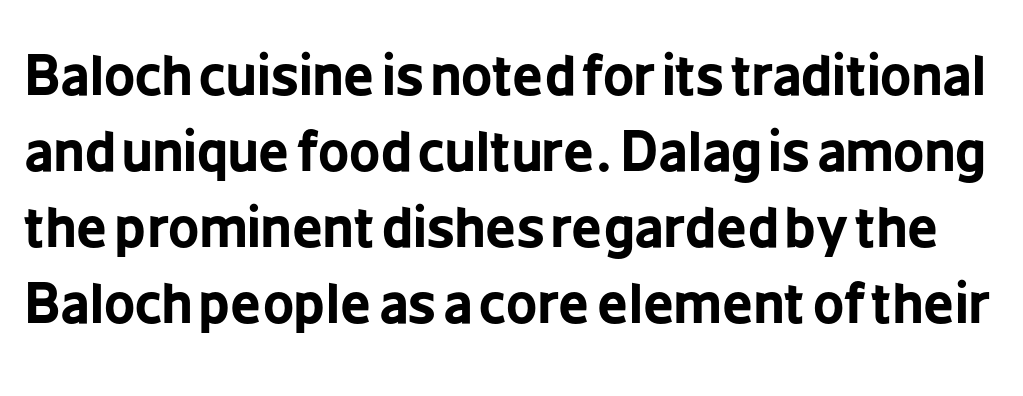
Q: Is the text bold? A: Yes.
Q: Is the text italic (slanted)? A: No, it is upright.
Q: Is the typeface a serif or a sans-serif typeface? A: Sans-serif.
Q: Is the text underlined? A: No.
Q: Is the spacing between letters normal or unusually wide? A: Normal.
Q: Is the spacing between lines tight, normal or loose? A: Normal.
Q: Width (condensed, normal, or wide)? A: Condensed.
Q: Stroke contrast? A: Low.
Q: x-height? A: Medium.
Q: Monospaced? A: No.
